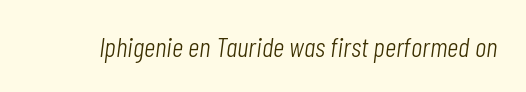
The image shows 28 px light, condensed type, italic (leaning right); set normal letter spacing, not underlined; low stroke contrast and a medium x-height.
